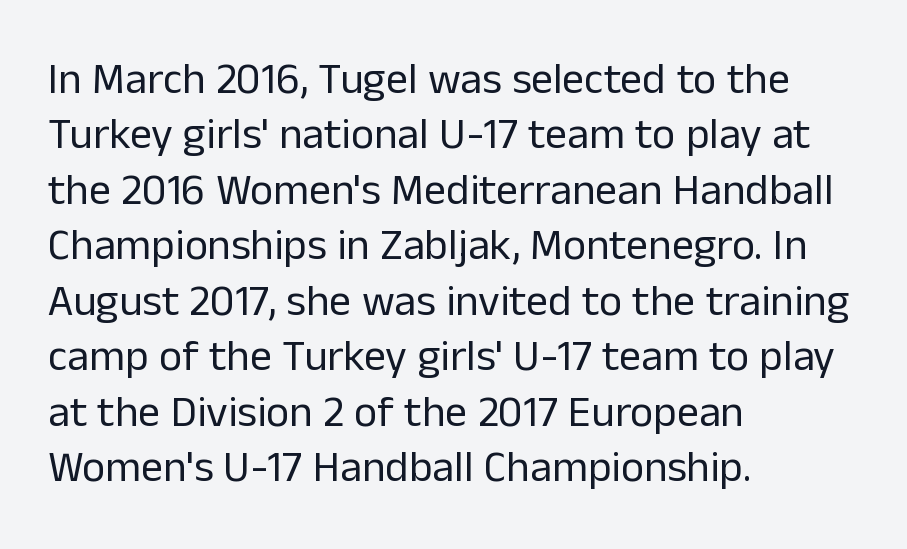
Q: Is the text bold? A: No.
Q: Is the text italic (slanted)? A: No, it is upright.
Q: Is the typeface a serif or a sans-serif typeface? A: Sans-serif.
Q: Is the text underlined? A: No.
Q: How is the paragraph aligned? A: Left-aligned.
Q: Is the spacing between letters normal or unusually wide? A: Normal.
Q: Is the spacing between lines tight, normal or loose? A: Normal.
Q: Width (condensed, normal, or wide)? A: Normal.
Q: Stroke contrast? A: Low.
Q: x-height? A: Medium.
Q: Monospaced? A: No.
